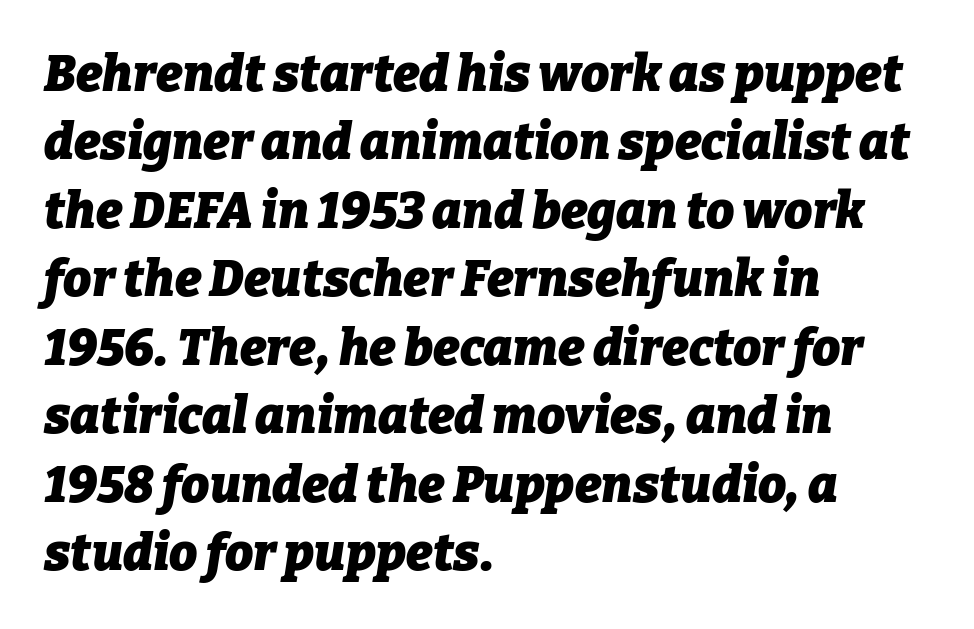
{"italic": "yes", "lean": "right", "slant_degrees": 9, "bold": "yes", "weight": "heavy", "width": "normal", "stroke_contrast": "low", "x_height": "medium", "monospaced": "no", "underline": "no", "align": "left", "line_spacing": "normal", "line_spacing_ratio": 1.37, "letter_spacing": "normal", "letter_spacing_em": 0.0, "glyph_px": 50}
